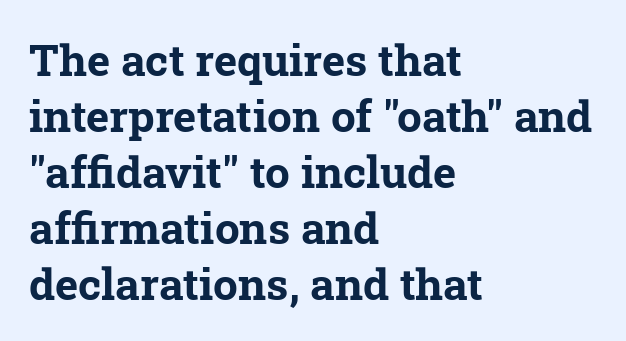
Is the type bold? Yes — the strokes are clearly thick and heavy. This block has exactly the height ordinary leading produces. Default kerning and tracking; the words read as compact shapes. Serifs: yes, visible at the terminals of the letterforms. Bare-footed words on every line. The face used here is proportionally spaced, like ordinary book or web type.
